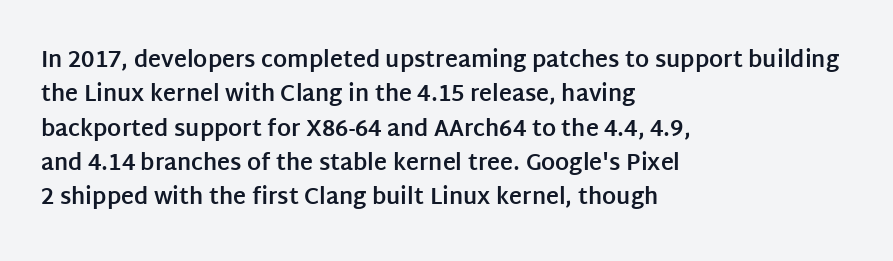
Upright lettering throughout. Just letters on the line, the space beneath them empty. The vertical gap from one line to the next is medium. Strong, thick strokes mark this as bold type. Short and long lines alike share a common starting point at left.
